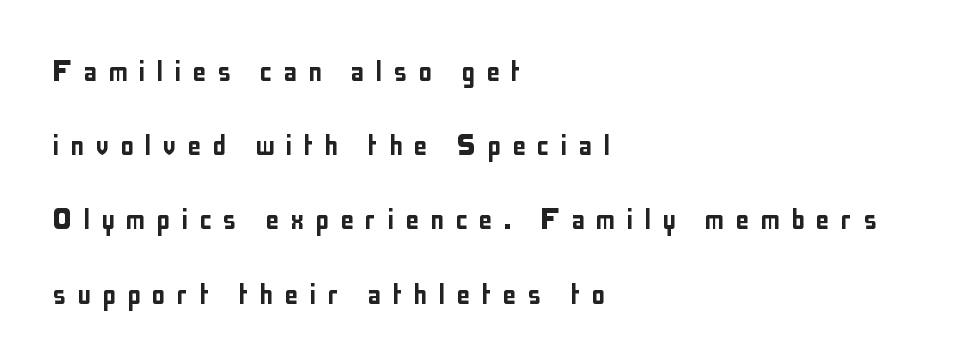
The image shows 35 px condensed sans-serif type, upright; set left-aligned, loose line spacing (2.12x), unusually wide letter spacing (+0.31 em), not underlined; low stroke contrast and a medium x-height.
